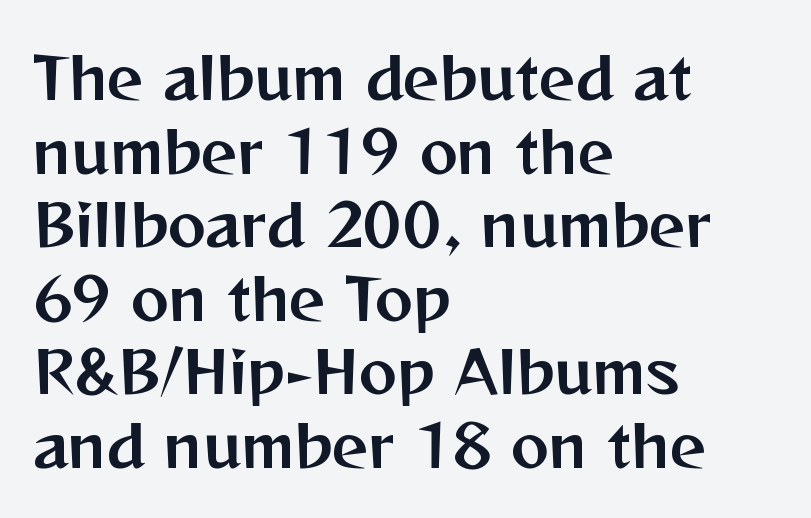
This block has exactly the height ordinary leading produces. The space beneath each line is pristine and unruled. The axis of the letterforms is exactly vertical. Nothing sits at the stroke ends, so this counts as sans-serif.
